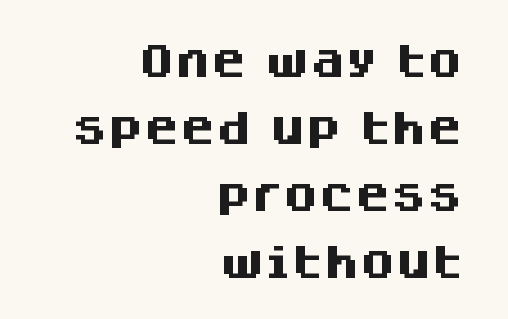
{"serif": "no", "italic": "no", "bold": "yes", "weight": "heavy", "width": "normal", "stroke_contrast": "medium", "x_height": "large", "monospaced": "no", "underline": "no", "align": "right", "line_spacing_ratio": 1.86, "letter_spacing": "normal", "letter_spacing_em": 0.0, "glyph_px": 36}
